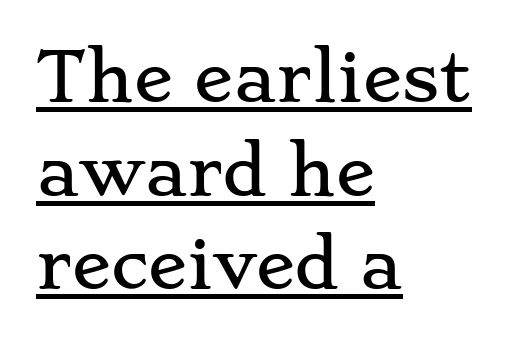
Q: Is the text italic (slanted)? A: No, it is upright.
Q: Is the typeface a serif or a sans-serif typeface? A: Serif.
Q: Is the text underlined? A: Yes.
Q: How is the paragraph aligned? A: Left-aligned.
Q: Is the spacing between letters normal or unusually wide? A: Normal.
Q: Is the spacing between lines tight, normal or loose? A: Normal.
Q: Width (condensed, normal, or wide)? A: Wide.
Q: Stroke contrast? A: Low.
Q: x-height? A: Small.
Q: Monospaced? A: No.
